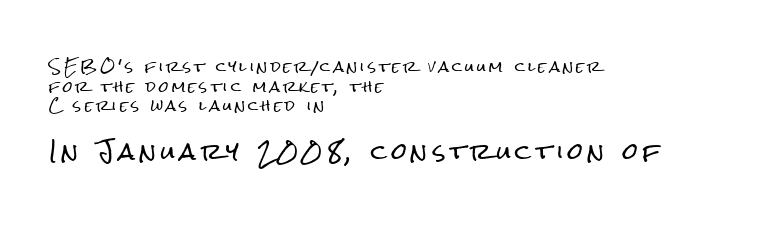
The image shows 22 px text type, upright; set left-aligned, normal line spacing (1.4x), unusually wide letter spacing (+0.22 em), not underlined; the second (bottom) block is 1.57x larger.
